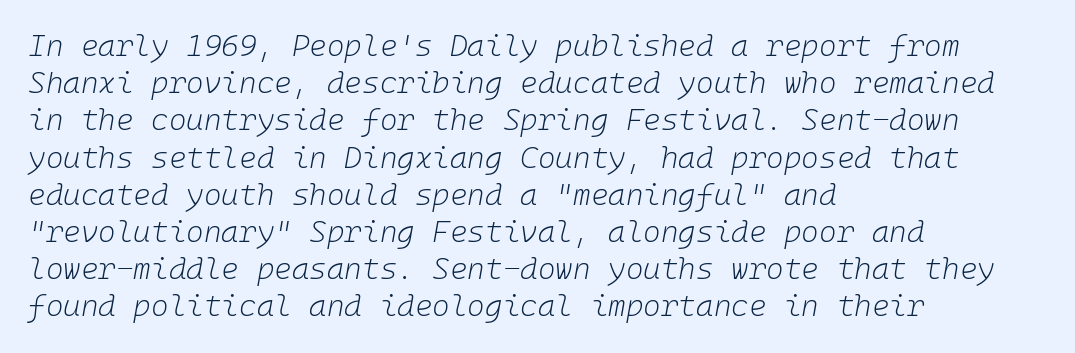
Q: Is the text bold? A: No.
Q: Is the text italic (slanted)? A: Yes, it leans right by about 10 degrees.
Q: Is the text underlined? A: No.
Q: How is the paragraph aligned? A: Left-aligned.
Q: Is the spacing between letters normal or unusually wide? A: Normal.
Q: Width (condensed, normal, or wide)? A: Normal.
Q: Stroke contrast? A: Low.
Q: x-height? A: Medium.
